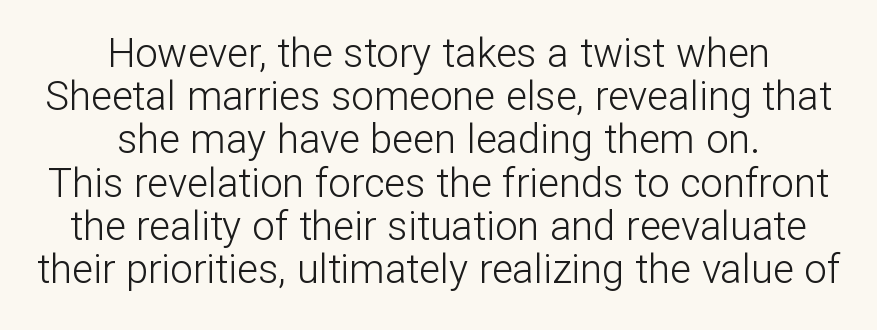
The image shows 40 px light sans-serif type, upright; set centered, tight line spacing (1.08x), normal letter spacing, not underlined; low stroke contrast and a medium x-height.
